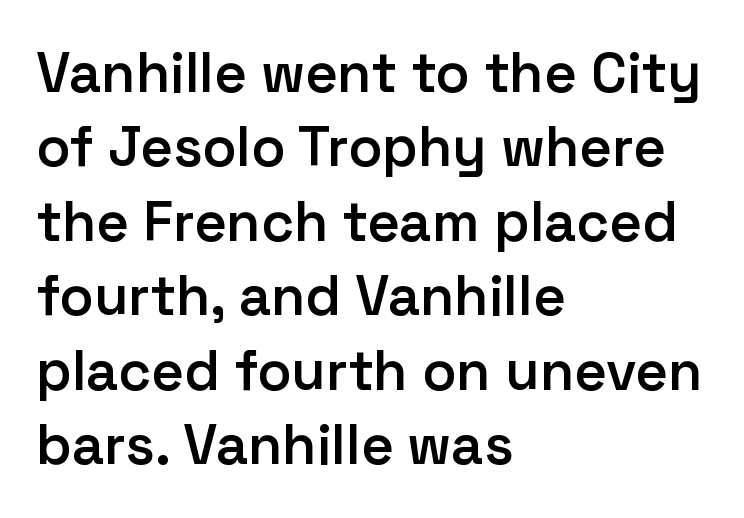
The image shows 56 px semibold sans-serif type, upright; set left-aligned, normal line spacing (1.33x), normal letter spacing, not underlined; low stroke contrast and a medium x-height.
